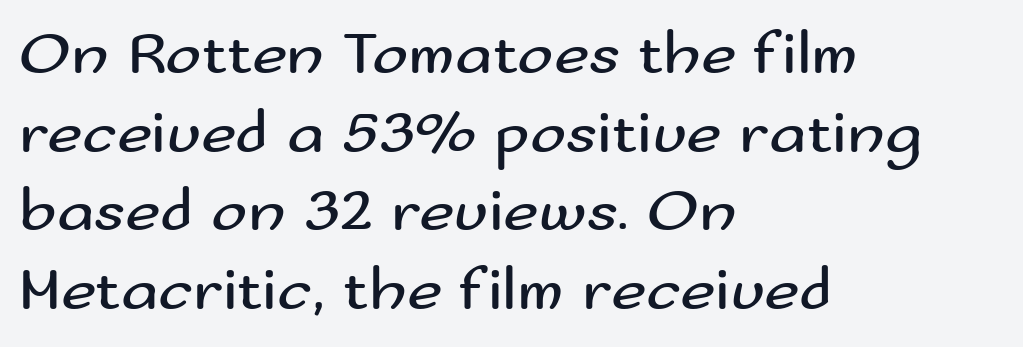
The image shows 61 px regular-weight, wide sans-serif type, upright; set left-aligned, normal line spacing (1.29x), normal letter spacing, not underlined; medium stroke contrast and a small x-height.
